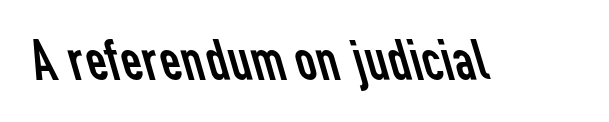
The image shows 59 px regular-weight sans-serif type; set normal letter spacing, not underlined; low stroke contrast and a medium x-height.
